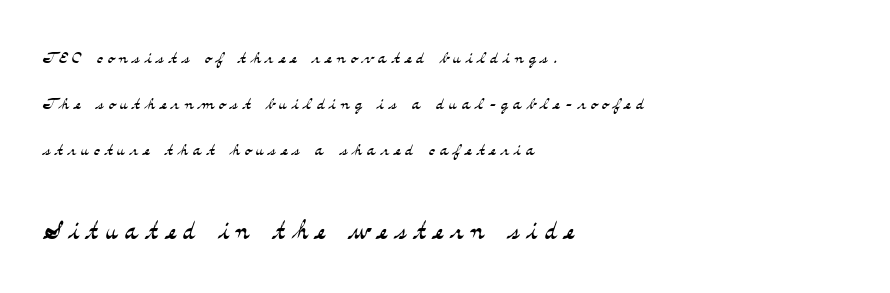
Q: Is the text bold? A: No.
Q: Is the text italic (slanted)? A: Yes.
Q: Is the typeface a serif or a sans-serif typeface? A: Serif.
Q: Is the text underlined? A: No.
Q: How is the paragraph aligned? A: Left-aligned.
Q: Is the spacing between letters normal or unusually wide? A: Unusually wide.
Q: Is the spacing between lines tight, normal or loose? A: Loose.
Q: Which block of text is set in a larger size, the first (top) or the second (bottom)? A: The second (bottom) one.
Q: Width (condensed, normal, or wide)? A: Wide.
Q: Stroke contrast? A: Medium.
Q: x-height? A: Small.
Q: Monospaced? A: No.
